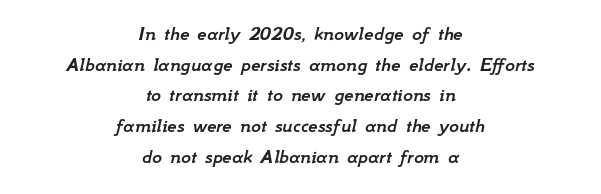
Q: Is the text italic (slanted)? A: Yes, it leans right by about 12 degrees.
Q: Is the text underlined? A: No.
Q: How is the paragraph aligned? A: Centered.
Q: Is the spacing between letters normal or unusually wide? A: Normal.
Q: Is the spacing between lines tight, normal or loose? A: Normal.
